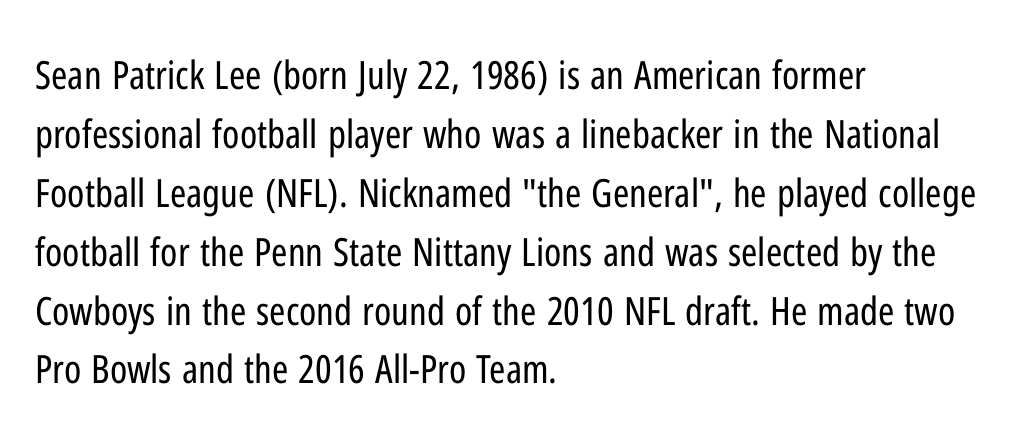
Q: Is the text bold? A: No.
Q: Is the text italic (slanted)? A: No, it is upright.
Q: Is the typeface a serif or a sans-serif typeface? A: Sans-serif.
Q: Is the text underlined? A: No.
Q: How is the paragraph aligned? A: Left-aligned.
Q: Is the spacing between letters normal or unusually wide? A: Normal.
Q: Is the spacing between lines tight, normal or loose? A: Normal.
Q: Width (condensed, normal, or wide)? A: Condensed.
Q: Stroke contrast? A: Low.
Q: x-height? A: Medium.
Q: Monospaced? A: No.
